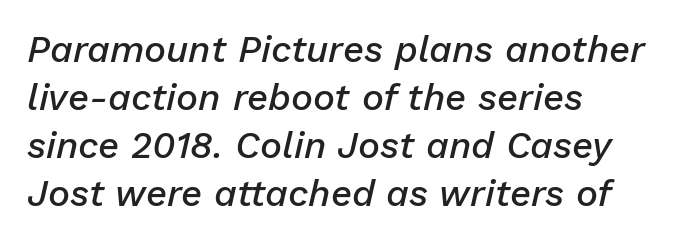
{"italic": "yes", "lean": "right", "slant_degrees": 13, "bold": "semi", "weight": "semibold", "width": "normal", "stroke_contrast": "low", "x_height": "medium", "monospaced": "no", "underline": "no", "align": "left", "line_spacing": "normal", "line_spacing_ratio": 1.3, "letter_spacing": "normal", "letter_spacing_em": 0.0, "glyph_px": 37}
